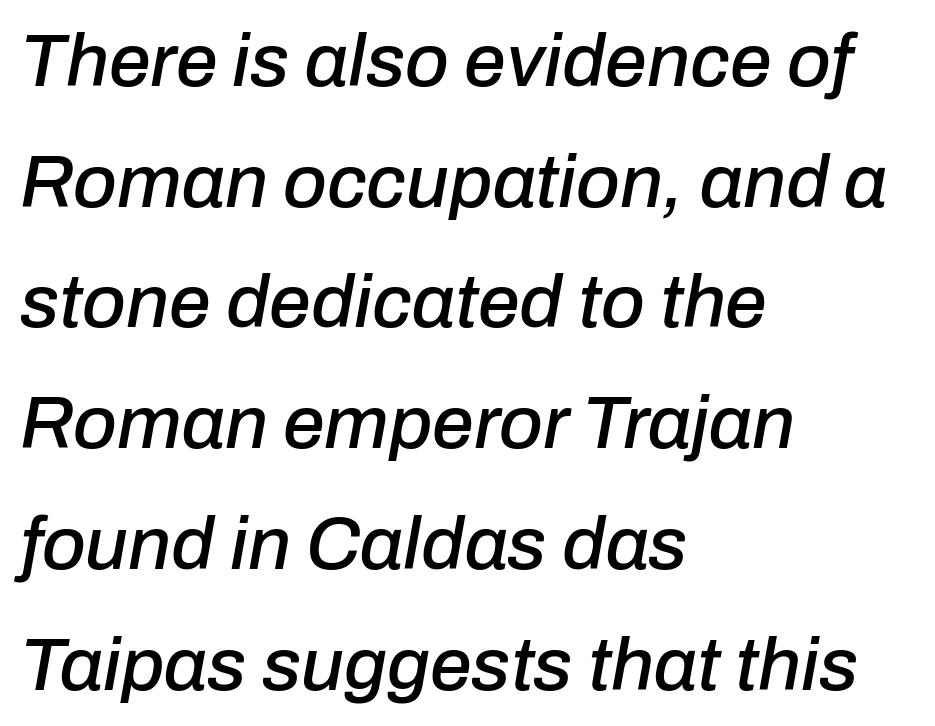
{"italic": "yes", "lean": "right", "slant_degrees": 10, "width": "normal", "stroke_contrast": "low", "x_height": "medium", "monospaced": "no", "underline": "no", "align": "left", "line_spacing": "normal", "line_spacing_ratio": 1.61, "letter_spacing": "normal", "letter_spacing_em": 0.0, "glyph_px": 75}
